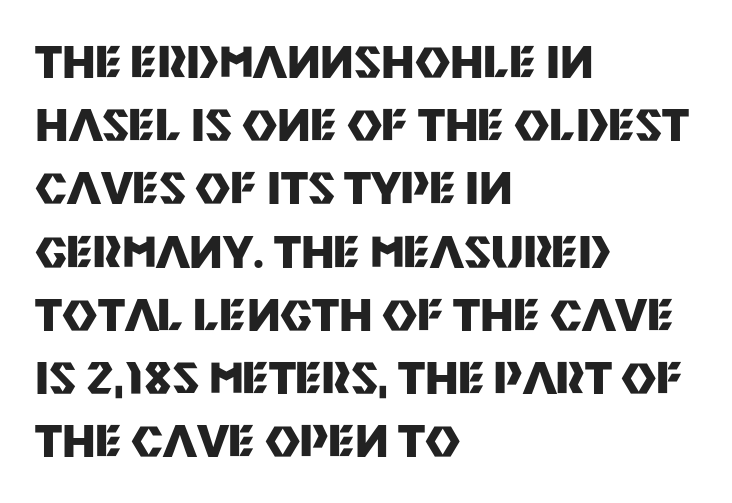
The passage shown has conventional tracking throughout. These lines are set flush left with a ragged right edge. The letters stand upright; this is a roman face. A typesetter would call this leading conventional body-copy spacing.
